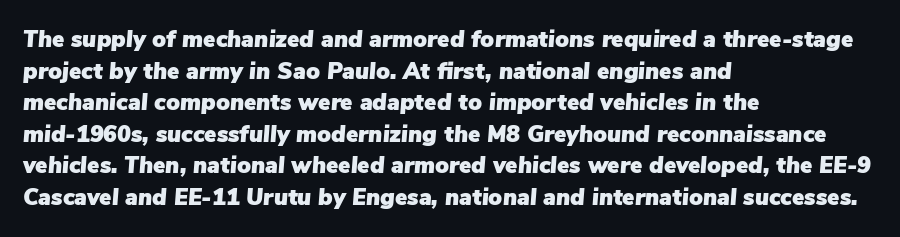
The image shows 23 px text type, italic (leaning right); set left-aligned, normal line spacing (1.37x), normal letter spacing, not underlined.
